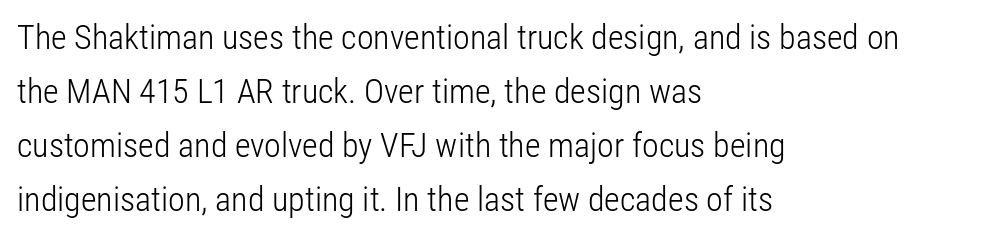
{"serif": "no", "italic": "no", "bold": "no", "weight": "light", "width": "condensed", "stroke_contrast": "low", "x_height": "medium", "monospaced": "no", "underline": "no", "align": "left", "line_spacing": "normal", "line_spacing_ratio": 1.59, "letter_spacing": "normal", "letter_spacing_em": 0.0, "glyph_px": 34}
